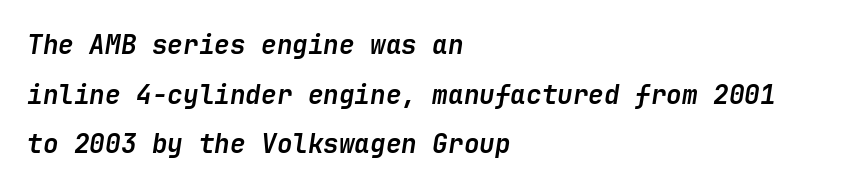
Q: Is the text bold? A: Yes.
Q: Is the text italic (slanted)? A: Yes, it leans right by about 9 degrees.
Q: Is the text underlined? A: No.
Q: How is the paragraph aligned? A: Left-aligned.
Q: Is the spacing between letters normal or unusually wide? A: Normal.
Q: Is the spacing between lines tight, normal or loose? A: Loose.
